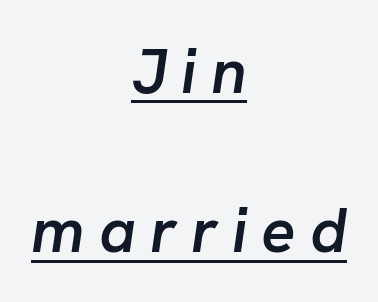
The image shows 64 px semibold type, italic (leaning right); set centered, loose line spacing (2.49x), unusually wide letter spacing (+0.22 em), underlined; low stroke contrast and a medium x-height.
